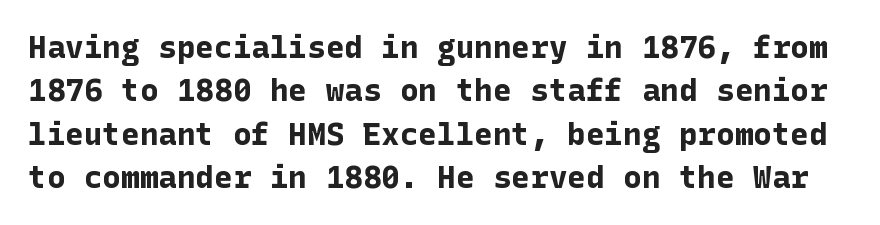
The image shows 31 px bold sans-serif type, upright; set normal line spacing (1.4x), normal letter spacing, not underlined; low stroke contrast and a medium x-height.
